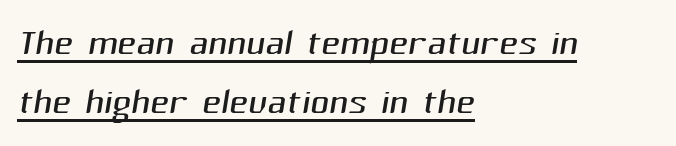
A typesetter would call this zero additional tracking. Compared with undecorated copy, this sample adds a rule below the words. Which margin do the lines hug? The left one — the right edge is uneven. This block would grow much taller if given ordinary leading; it's compressed now. The designer went with a sans here, leaving each stem footless. You could not count columns in this text — the font is proportionally spaced.
